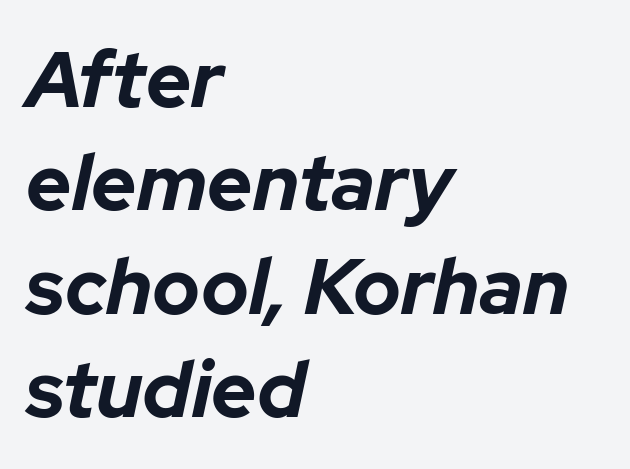
Q: Is the text bold? A: Yes.
Q: Is the text italic (slanted)? A: Yes, it leans right by about 12 degrees.
Q: Is the text underlined? A: No.
Q: How is the paragraph aligned? A: Left-aligned.
Q: Is the spacing between letters normal or unusually wide? A: Normal.
Q: Is the spacing between lines tight, normal or loose? A: Normal.
Q: Width (condensed, normal, or wide)? A: Normal.
Q: Stroke contrast? A: Low.
Q: x-height? A: Medium.
Q: Monospaced? A: No.
